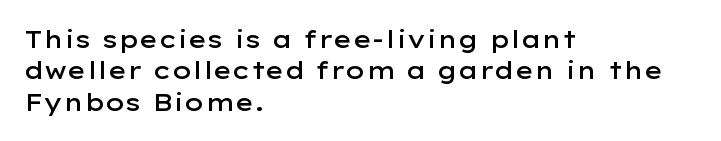
Q: Is the text bold? A: Semi-bold.
Q: Is the text italic (slanted)? A: No, it is upright.
Q: Is the text underlined? A: No.
Q: How is the paragraph aligned? A: Left-aligned.
Q: Is the spacing between letters normal or unusually wide? A: Normal.
Q: Is the spacing between lines tight, normal or loose? A: Normal.
